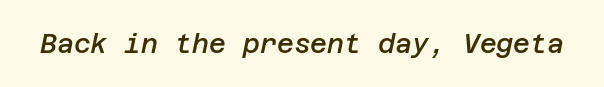
As a designer I'd log this as weight 600, semibold. The letters are slanted; this is an italic face. A clean baseline with only descenders dipping below it. A typesetter would call this zero additional tracking.
